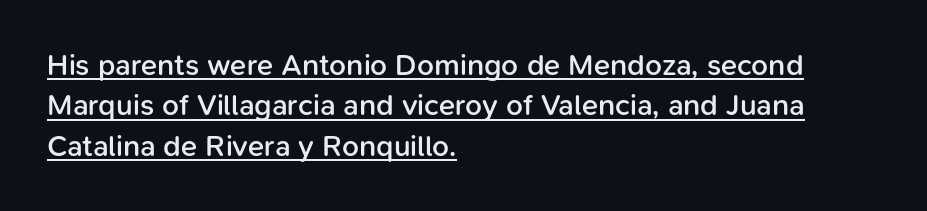
{"serif": "no", "italic": "no", "bold": "semi", "weight": "semibold", "width": "normal", "stroke_contrast": "low", "x_height": "medium", "monospaced": "no", "underline": "yes", "align": "left", "line_spacing": "normal", "line_spacing_ratio": 1.35, "letter_spacing": "normal", "letter_spacing_em": 0.0, "glyph_px": 30}
